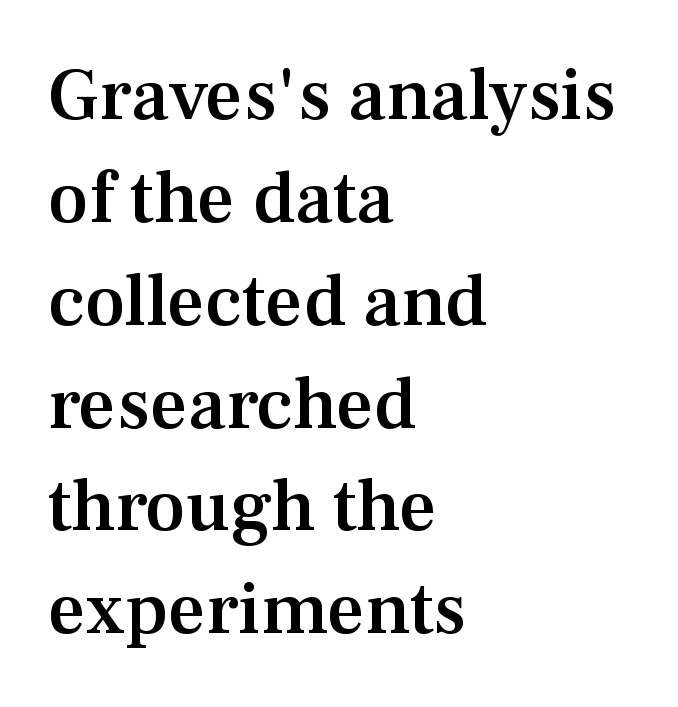
The image shows 74 px semibold serif type, upright; set left-aligned, normal line spacing (1.39x), normal letter spacing, not underlined; medium stroke contrast and a medium x-height.
